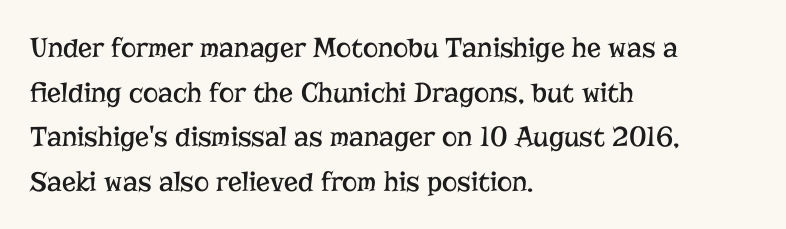
The image shows 29 px regular-weight serif type, upright; set left-aligned, normal line spacing (1.54x), normal letter spacing, not underlined; low stroke contrast and a medium x-height.
